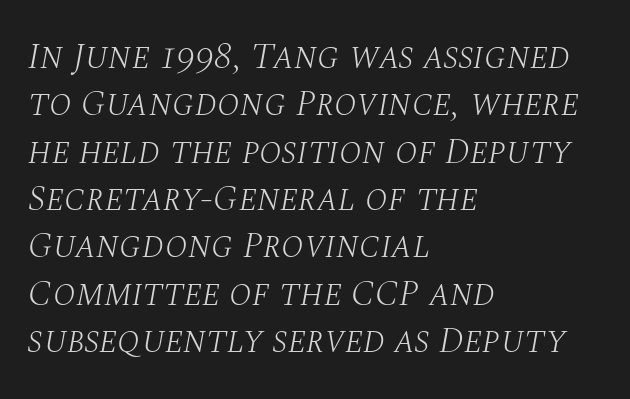
The image shows 37 px light serif type, italic (leaning right); set left-aligned, normal line spacing (1.28x), normal letter spacing, not underlined; medium stroke contrast and a large x-height.
